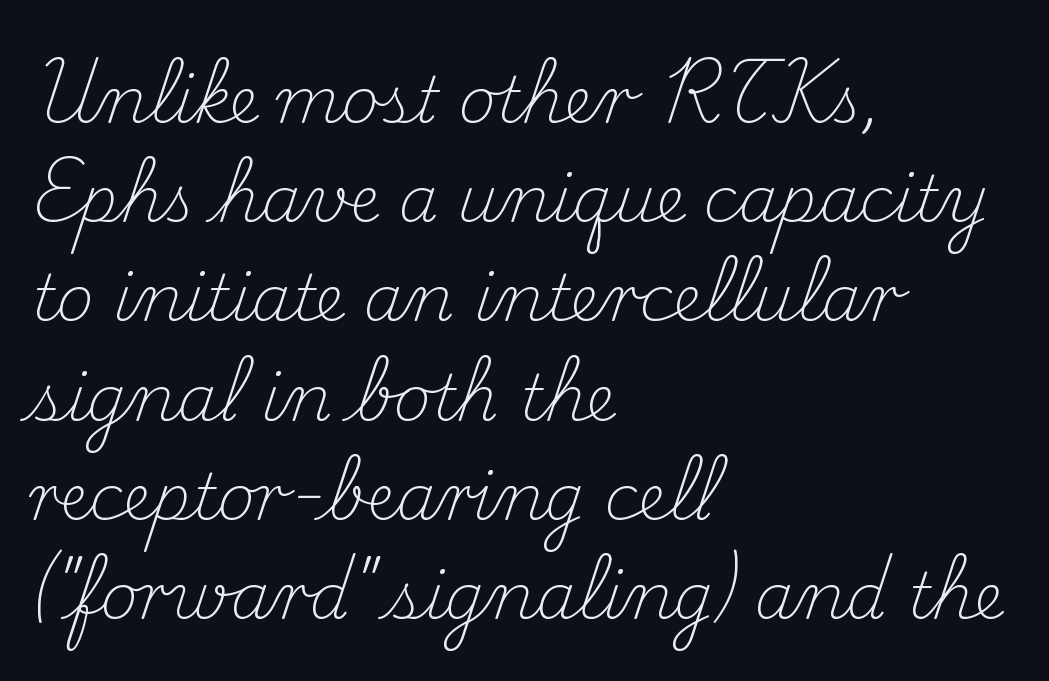
The image shows 64 px light serif type; set left-aligned, normal line spacing (1.55x), normal letter spacing, not underlined; medium stroke contrast and a small x-height.
